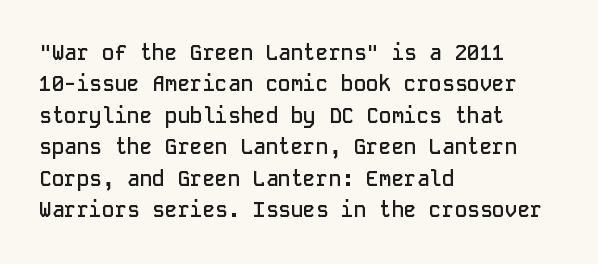
Q: Is the text bold? A: Semi-bold.
Q: Is the text italic (slanted)? A: No, it is upright.
Q: Is the text underlined? A: No.
Q: How is the paragraph aligned? A: Left-aligned.
Q: Is the spacing between letters normal or unusually wide? A: Normal.
Q: Is the spacing between lines tight, normal or loose? A: Normal.
